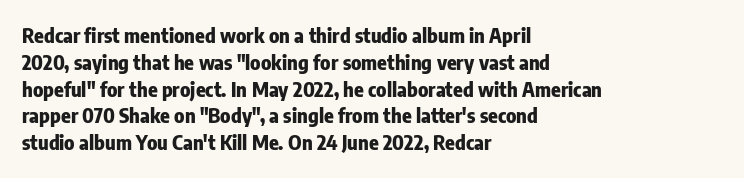
Q: Is the text bold? A: Yes.
Q: Is the text italic (slanted)? A: No, it is upright.
Q: Is the text underlined? A: No.
Q: How is the paragraph aligned? A: Left-aligned.
Q: Is the spacing between letters normal or unusually wide? A: Normal.
Q: Is the spacing between lines tight, normal or loose? A: Normal.
